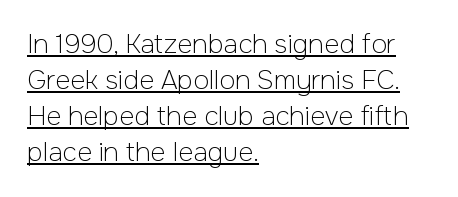
Q: Is the text bold? A: No.
Q: Is the text italic (slanted)? A: No, it is upright.
Q: Is the text underlined? A: Yes.
Q: How is the paragraph aligned? A: Left-aligned.
Q: Is the spacing between letters normal or unusually wide? A: Normal.
Q: Is the spacing between lines tight, normal or loose? A: Normal.
